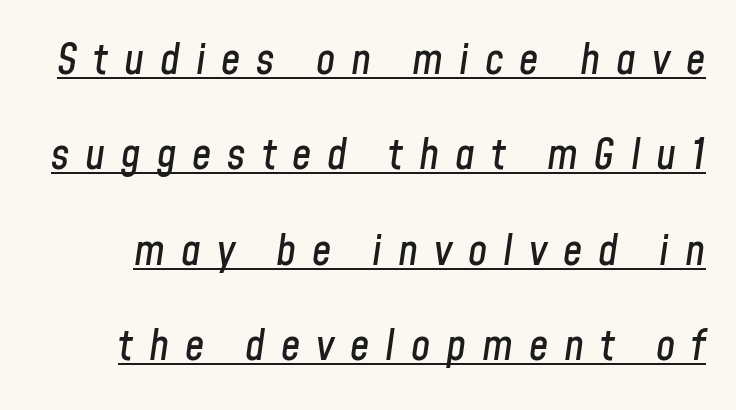
The image shows 43 px condensed type, italic (leaning right); set loose line spacing (2.22x), unusually wide letter spacing (+0.37 em), underlined; low stroke contrast and a medium x-height.
